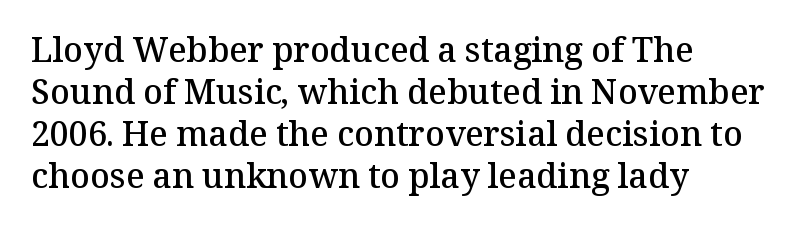
The image shows 34 px semibold serif type, upright; set left-aligned, line spacing 1.24x, normal letter spacing, not underlined; medium stroke contrast and a medium x-height.
